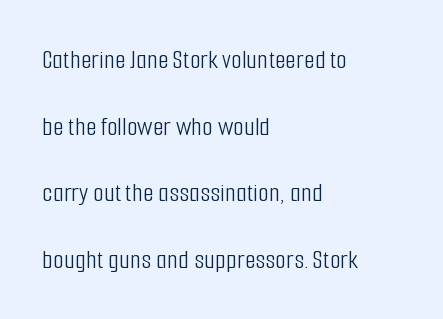
Q: Is the text bold? A: No.
Q: Is the text italic (slanted)? A: No, it is upright.
Q: Is the typeface a serif or a sans-serif typeface? A: Sans-serif.
Q: Is the text underlined? A: No.
Q: How is the paragraph aligned? A: Left-aligned.
Q: Is the spacing between letters normal or unusually wide? A: Normal.
Q: Is the spacing between lines tight, normal or loose? A: Loose.
Q: Width (condensed, normal, or wide)? A: Condensed.
Q: Stroke contrast? A: Low.
Q: x-height? A: Medium.
Q: Monospaced? A: No.
